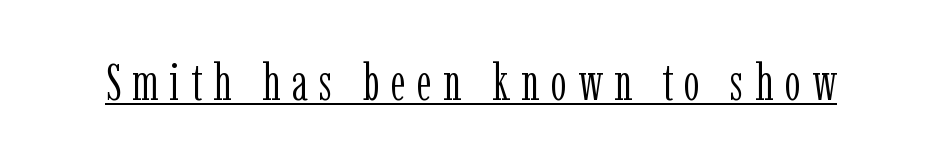
Q: Is the text bold? A: No.
Q: Is the text italic (slanted)? A: No, it is upright.
Q: Is the typeface a serif or a sans-serif typeface? A: Serif.
Q: Is the text underlined? A: Yes.
Q: Is the spacing between letters normal or unusually wide? A: Unusually wide.
Q: Width (condensed, normal, or wide)? A: Condensed.
Q: Stroke contrast? A: Low.
Q: x-height? A: Medium.
Q: Monospaced? A: No.
